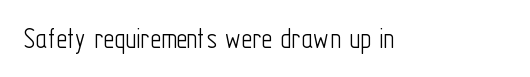
Q: Is the text bold? A: No.
Q: Is the text italic (slanted)? A: No, it is upright.
Q: Is the typeface a serif or a sans-serif typeface? A: Sans-serif.
Q: Is the text underlined? A: No.
Q: Is the spacing between letters normal or unusually wide? A: Normal.
Q: Width (condensed, normal, or wide)? A: Condensed.
Q: Stroke contrast? A: Low.
Q: x-height? A: Medium.
Q: Monospaced? A: No.
